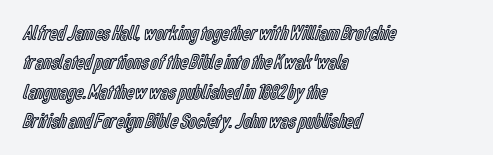
The image shows 22 px text type; set left-aligned, normal line spacing (1.33x), normal letter spacing, not underlined.
